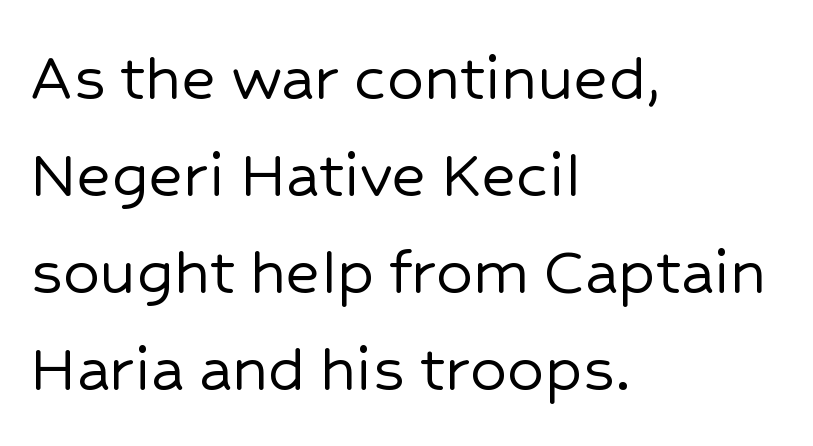
Q: Is the text italic (slanted)? A: No, it is upright.
Q: Is the typeface a serif or a sans-serif typeface? A: Sans-serif.
Q: Is the text underlined? A: No.
Q: How is the paragraph aligned? A: Left-aligned.
Q: Is the spacing between letters normal or unusually wide? A: Normal.
Q: Is the spacing between lines tight, normal or loose? A: Normal.
Q: Width (condensed, normal, or wide)? A: Normal.
Q: Stroke contrast? A: Low.
Q: x-height? A: Medium.
Q: Monospaced? A: No.
